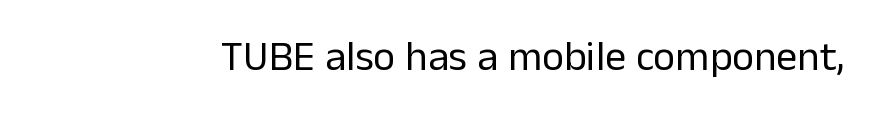
Note: no serifs on the glyphs. The zone under the glyphs is completely vacant. These lines are rendered in a variable-pitch font. The letters stand straight up with perfectly vertical stems.
